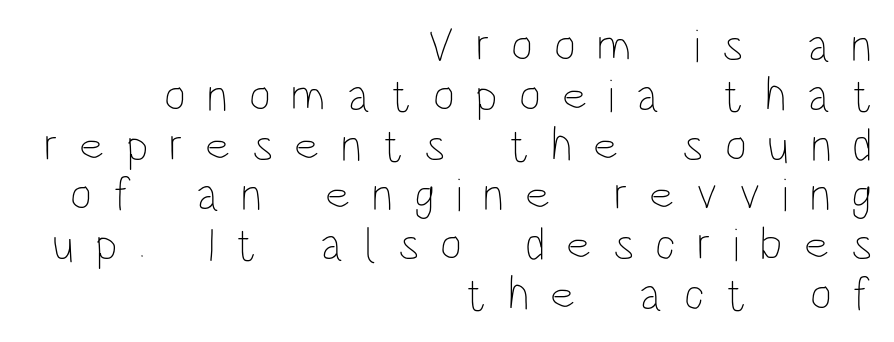
The image shows 47 px thin, condensed type, upright; set right-aligned, tight line spacing (1.06x), unusually wide letter spacing (+0.45 em), not underlined; low stroke contrast and a large x-height.
